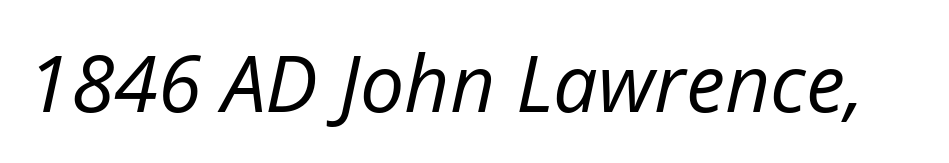
The specimen omits any rule beneath the text block's lines. Yep, that's italic — everything's leaning. A typesetter would call this proportional, since set widths differ per character. Nothing unusual about the tracking: characters are spaced as the font intends. The font is comparable to plain body text, perhaps lighter.
